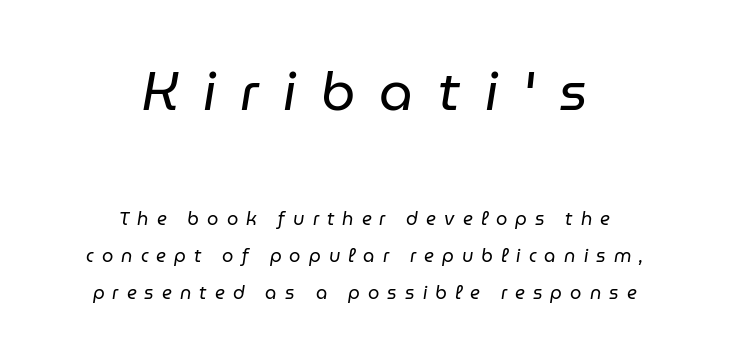
{"italic": "yes", "lean": "right", "slant_degrees": 9, "bold": "no", "weight": "regular", "width": "normal", "stroke_contrast": "low", "x_height": "medium", "monospaced": "no", "underline": "no", "align": "center", "line_spacing": "loose", "line_spacing_ratio": 2.08, "letter_spacing": "wide", "letter_spacing_em": 0.45, "larger_block": "first", "size_ratio": 3.0, "glyph_px": 54}
